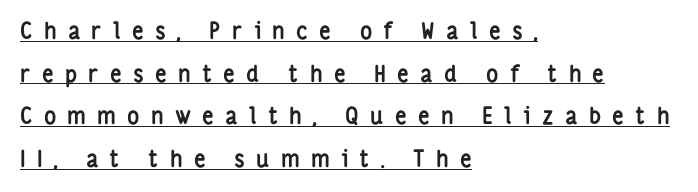
{"italic": "no", "bold": "yes", "underline": "yes", "align": "left", "line_spacing_ratio": 1.85, "letter_spacing": "wide", "letter_spacing_em": 0.49, "glyph_px": 23}
